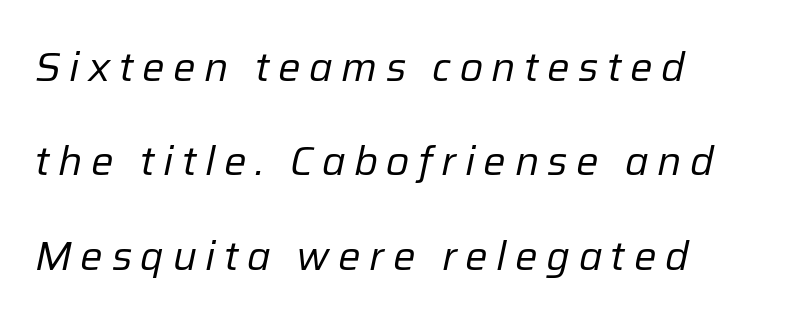
The image shows 40 px regular-weight type, italic (leaning right); set left-aligned, loose line spacing (2.36x), unusually wide letter spacing (+0.21 em), not underlined; low stroke contrast and a medium x-height.
